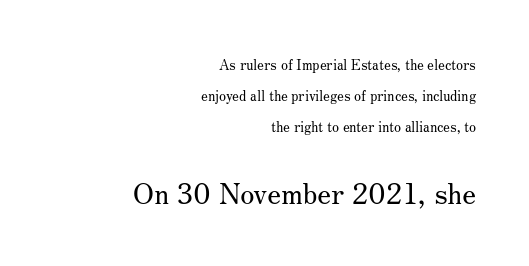
The letters stand straight up with perfectly vertical stems. Little horizontal feet cap the strokes, marking this as serif type. Short note: letters normally spaced. Whoever set this chose breathing room over compactness in the vertical rhythm. Bigger letters appear in the bottom chunk; the top chunk is reduced. Each letter keeps its own natural width here, so spacing adapts to shape.
